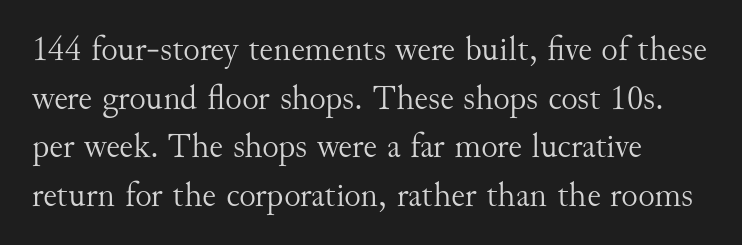
Underline: absent. Does the copy run flush right? No — it runs flush left. Glyph-to-glyph distance matches everyday printed text. Character widths vary here, with narrow letters taking less room than wide ones. The text was rendered using a seriffed face with decorative stroke endings.
